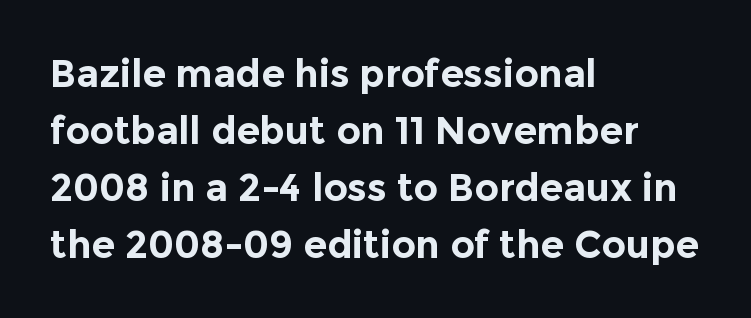
The text block is weighted toward the left margin, trailing off unevenly rightward. Is this a fixed-width face? No — the glyphs have proportional, varying widths. Words appear dense and cohesive because spacing is normal. Weight: bold.
